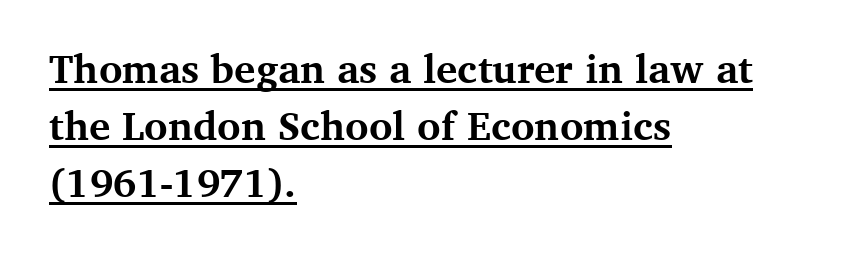
The image shows 40 px bold serif type, upright; set left-aligned, normal line spacing (1.42x), normal letter spacing, underlined; medium stroke contrast and a medium x-height.
